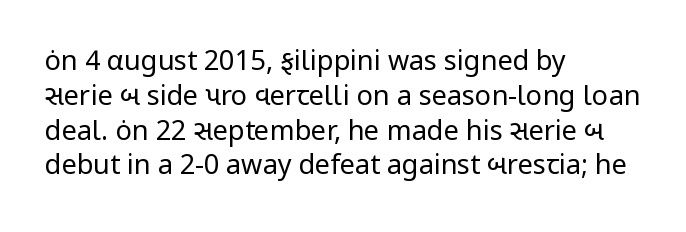
Q: Is the text bold? A: No.
Q: Is the text italic (slanted)? A: No, it is upright.
Q: Is the text underlined? A: No.
Q: How is the paragraph aligned? A: Left-aligned.
Q: Is the spacing between letters normal or unusually wide? A: Normal.
Q: Is the spacing between lines tight, normal or loose? A: Normal.
